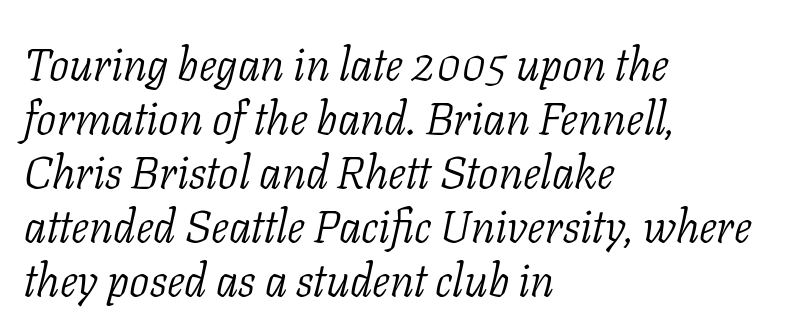
{"serif": "yes", "italic": "yes", "lean": "right", "slant_degrees": 11, "bold": "no", "weight": "light", "width": "normal", "stroke_contrast": "low", "x_height": "medium", "monospaced": "no", "underline": "no", "align": "left", "line_spacing_ratio": 1.2, "letter_spacing": "normal", "letter_spacing_em": 0.0, "glyph_px": 45}
